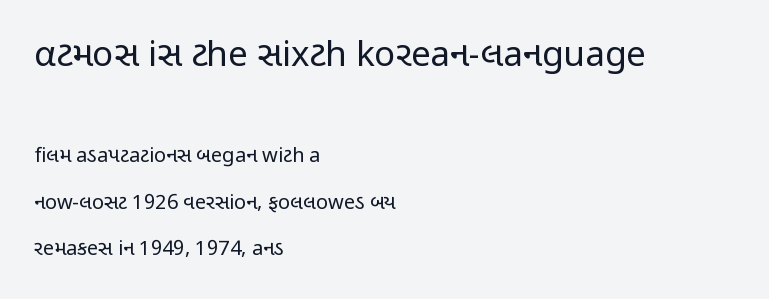
{"serif": "no", "italic": "no", "bold": "no", "weight": "regular", "width": "condensed", "stroke_contrast": "low", "x_height": "medium", "monospaced": "no", "underline": "no", "align": "left", "line_spacing": "loose", "line_spacing_ratio": 2.34, "letter_spacing": "normal", "letter_spacing_em": 0.0, "larger_block": "first", "size_ratio": 1.75, "glyph_px": 35}
